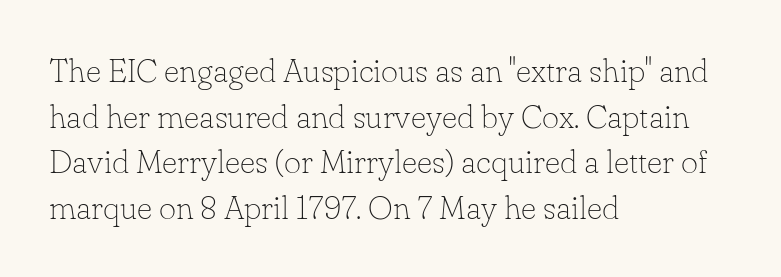
The typesetting does not lean heavy: it is not bold. The paragraph shown leans on its left margin. Italic: no, the glyphs are upright roman. Font category for this specimen: serif. The specimen omits any rule beneath the text block's lines.
